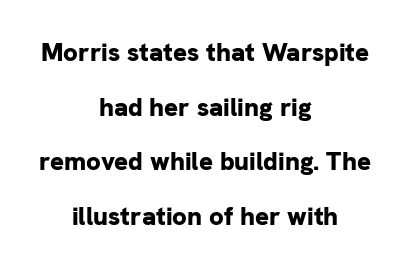
Q: Is the text bold? A: Yes.
Q: Is the text italic (slanted)? A: No, it is upright.
Q: Is the text underlined? A: No.
Q: How is the paragraph aligned? A: Centered.
Q: Is the spacing between letters normal or unusually wide? A: Normal.
Q: Is the spacing between lines tight, normal or loose? A: Loose.
